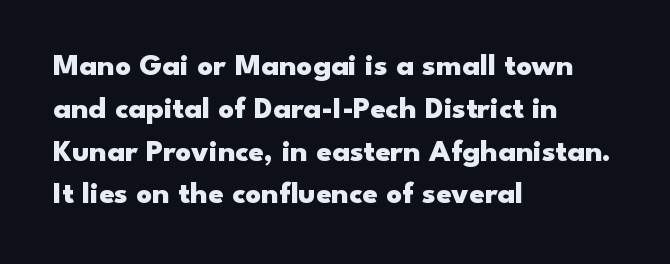
{"serif": "no", "italic": "no", "bold": "yes", "weight": "heavy", "width": "wide", "stroke_contrast": "low", "x_height": "small", "monospaced": "no", "underline": "no", "align": "left", "line_spacing": "normal", "line_spacing_ratio": 1.38, "letter_spacing": "normal", "letter_spacing_em": 0.0, "glyph_px": 31}
